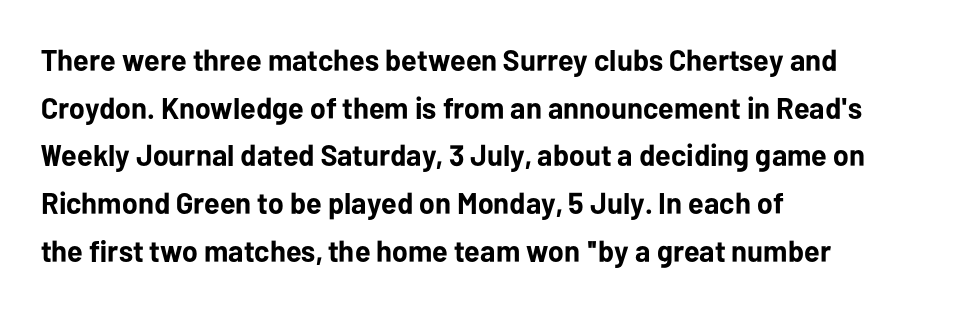
The image shows 30 px bold sans-serif type, upright; set left-aligned, normal line spacing (1.59x), normal letter spacing, not underlined; low stroke contrast and a medium x-height.
